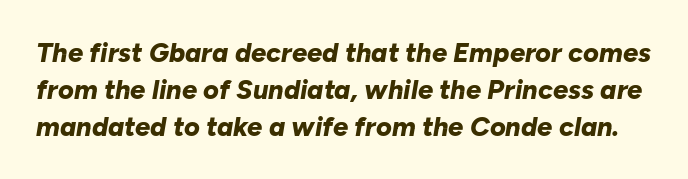
Q: Is the text bold? A: Yes.
Q: Is the text italic (slanted)? A: Yes, it leans right by about 10 degrees.
Q: Is the text underlined? A: No.
Q: Is the spacing between letters normal or unusually wide? A: Normal.
Q: Is the spacing between lines tight, normal or loose? A: Normal.
